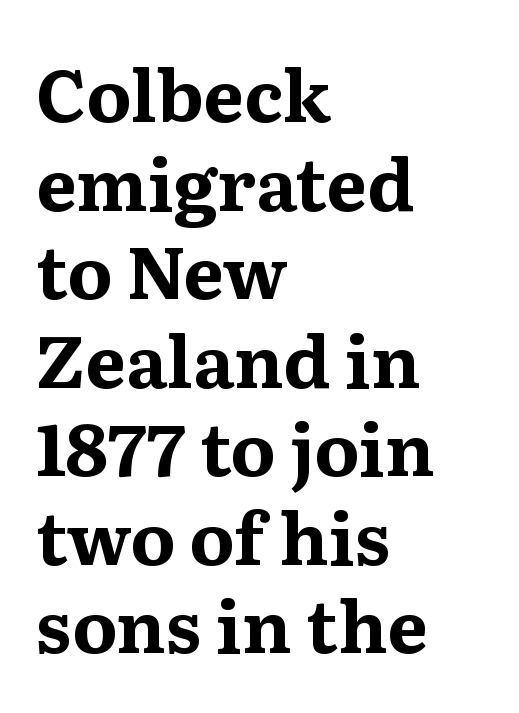
A typesetter would call this zero additional tracking. Just letters on the line, the space beneath them empty. You could not count columns in this text — the font is proportionally spaced. Heavy, bold letterforms.
